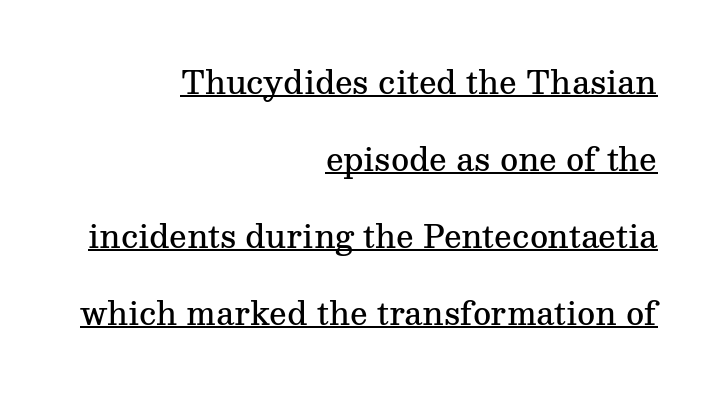
The image shows 31 px semibold serif type, upright; set right-aligned, loose line spacing (2.48x), normal letter spacing, underlined; medium stroke contrast and a medium x-height.
